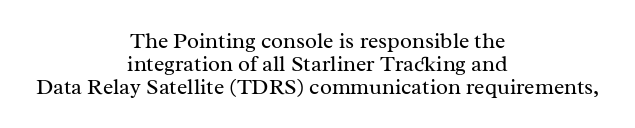
Rule under the text: the space is simply empty. The letters look calm and open, with moderate or lighter stems. Is there any slant? The stems are plumb. Horizontal bands of white between lines are thin slivers. Spacing between characters is what you'd get straight out of the box.
